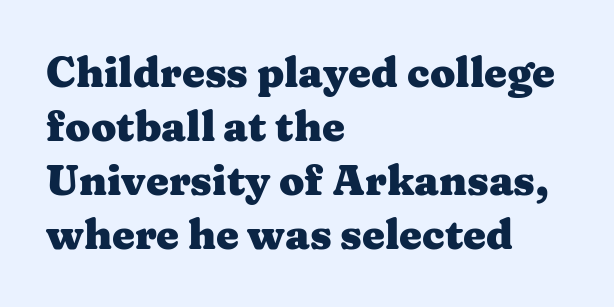
The image shows 41 px heavy, wide serif type, upright; set left-aligned, normal line spacing (1.32x), normal letter spacing, not underlined; medium stroke contrast and a medium x-height.
